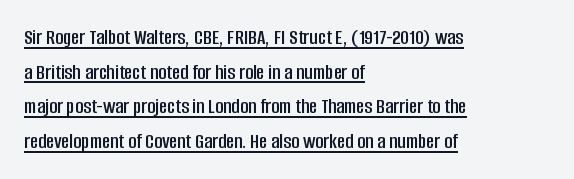
Q: Is the text italic (slanted)? A: No, it is upright.
Q: Is the text underlined? A: Yes.
Q: How is the paragraph aligned? A: Left-aligned.
Q: Is the spacing between letters normal or unusually wide? A: Normal.
Q: Is the spacing between lines tight, normal or loose? A: Normal.
